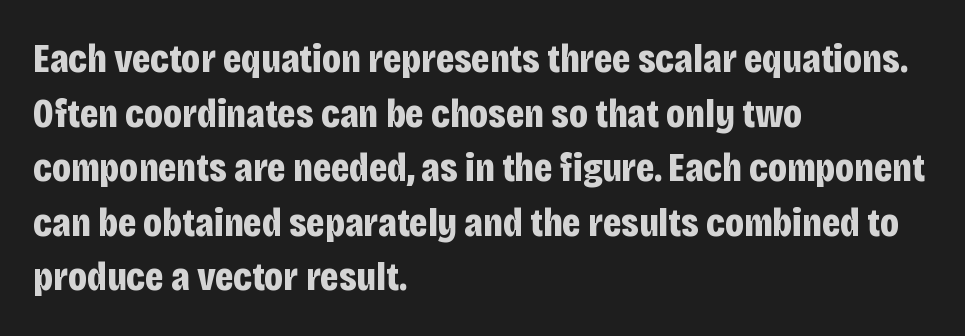
{"serif": "no", "italic": "no", "bold": "yes", "weight": "bold", "width": "condensed", "stroke_contrast": "low", "x_height": "large", "monospaced": "no", "underline": "no", "align": "left", "line_spacing": "normal", "line_spacing_ratio": 1.33, "letter_spacing": "normal", "letter_spacing_em": 0.0, "glyph_px": 41}
